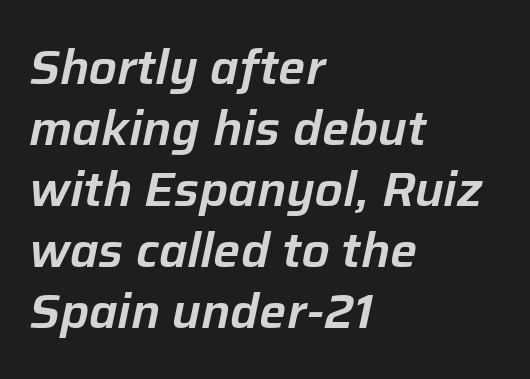
{"italic": "yes", "lean": "right", "slant_degrees": 12, "width": "normal", "stroke_contrast": "low", "x_height": "medium", "monospaced": "no", "underline": "no", "align": "left", "line_spacing": "normal", "line_spacing_ratio": 1.27, "letter_spacing": "normal", "letter_spacing_em": 0.0, "glyph_px": 48}
